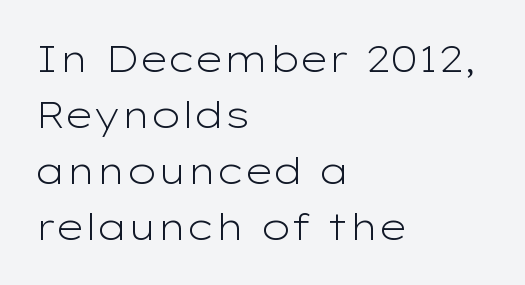
The face used here is proportionally spaced, like ordinary book or web type. The characters display no serif detailing; their extremities are plain. No extra ink here — the face is not bold. Left-aligned paragraph, ragged on the right. Interline gaps are of average width in this sample.
